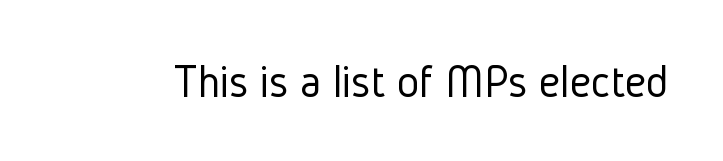
{"serif": "no", "italic": "no", "bold": "no", "weight": "light", "width": "condensed", "stroke_contrast": "low", "x_height": "medium", "monospaced": "no", "underline": "no", "letter_spacing": "normal", "letter_spacing_em": 0.0, "glyph_px": 47}
